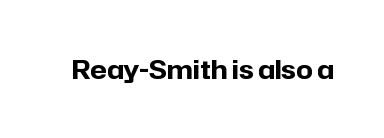
The image shows 26 px bold type, upright; set normal letter spacing, not underlined.
